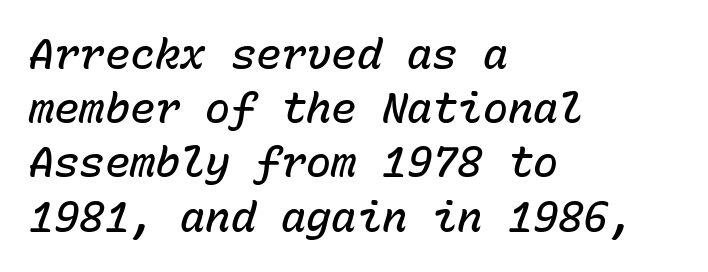
Q: Is the text bold? A: Semi-bold.
Q: Is the text italic (slanted)? A: Yes, it leans right by about 15 degrees.
Q: Is the text underlined? A: No.
Q: How is the paragraph aligned? A: Left-aligned.
Q: Is the spacing between letters normal or unusually wide? A: Normal.
Q: Is the spacing between lines tight, normal or loose? A: Normal.
Q: Width (condensed, normal, or wide)? A: Normal.
Q: Stroke contrast? A: Low.
Q: x-height? A: Medium.
Q: Monospaced? A: Yes.
